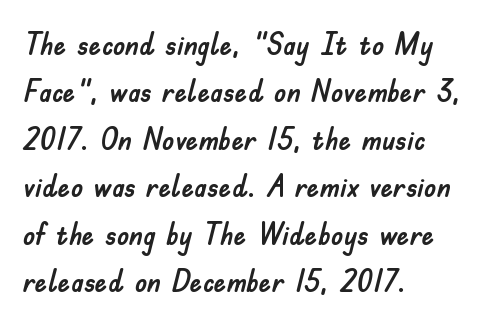
Q: Is the text italic (slanted)? A: Yes.
Q: Is the typeface a serif or a sans-serif typeface? A: Sans-serif.
Q: Is the text underlined? A: No.
Q: How is the paragraph aligned? A: Left-aligned.
Q: Is the spacing between letters normal or unusually wide? A: Normal.
Q: Is the spacing between lines tight, normal or loose? A: Normal.
Q: Width (condensed, normal, or wide)? A: Normal.
Q: Stroke contrast? A: Low.
Q: x-height? A: Small.
Q: Monospaced? A: No.
